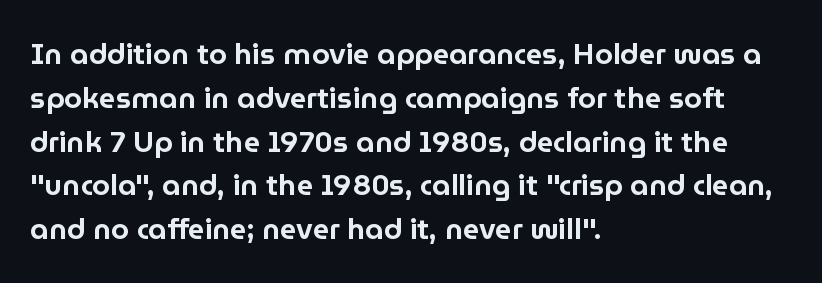
Q: Is the text italic (slanted)? A: No, it is upright.
Q: Is the typeface a serif or a sans-serif typeface? A: Sans-serif.
Q: Is the text underlined? A: No.
Q: How is the paragraph aligned? A: Left-aligned.
Q: Is the spacing between letters normal or unusually wide? A: Normal.
Q: Is the spacing between lines tight, normal or loose? A: Normal.
Q: Width (condensed, normal, or wide)? A: Normal.
Q: Stroke contrast? A: Low.
Q: x-height? A: Medium.
Q: Monospaced? A: No.
